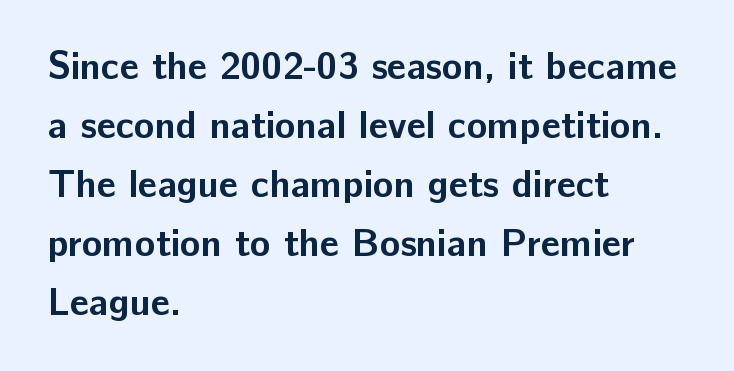
Strong, thick strokes mark this as bold type. Summary of vertical rhythm: regular, with standard interline spacing. Tall strokes in this sample are plumb rather than angled. Serif or sans? Sans — the stroke terminals are bare. Left-aligned paragraph, ragged on the right. The rendering uses natural spacing where letterforms have individual widths.
